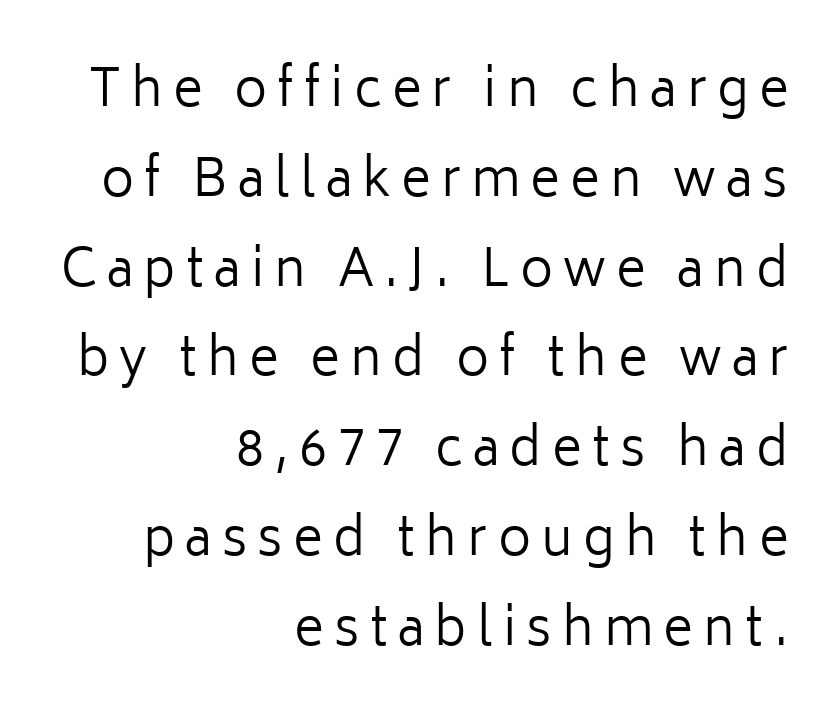
The image shows 51 px regular-weight sans-serif type, upright; set right-aligned, line spacing 1.76x, unusually wide letter spacing (+0.2 em), not underlined; low stroke contrast and a medium x-height.
